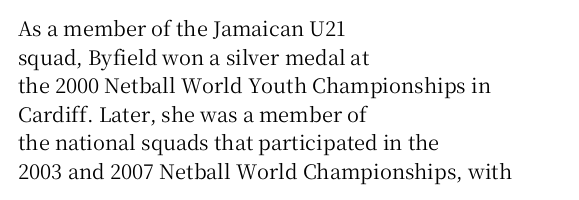
Every character sits straight up, as roman type does. The glyphs are unaccompanied by any horizontal stroke below them. Normally led — the rows are evenly, conventionally spaced. If you drew a ruler down the left edge, every line would touch it. The type is set solid horizontally, with unmodified tracking.
